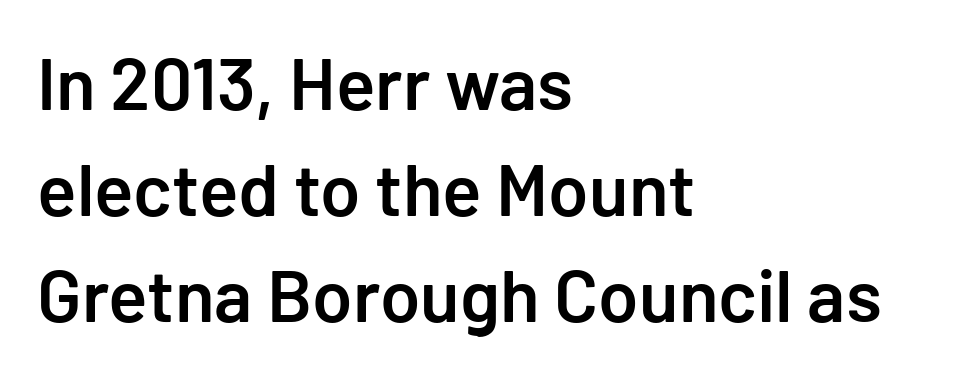
Every row of glyphs begins at an identical x-position on the left. Each new line begins a customary step beneath the previous one. Has an underline been added? It has not. Every stem runs plumb, perpendicular to the baseline. The characters look somewhat weighty, a semibold short of true bold.
